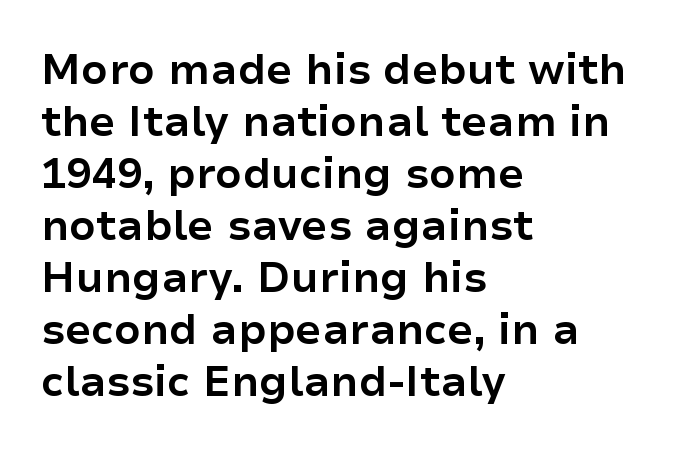
Q: Is the text bold? A: Yes.
Q: Is the text italic (slanted)? A: No, it is upright.
Q: Is the typeface a serif or a sans-serif typeface? A: Sans-serif.
Q: Is the text underlined? A: No.
Q: How is the paragraph aligned? A: Left-aligned.
Q: Is the spacing between letters normal or unusually wide? A: Normal.
Q: Width (condensed, normal, or wide)? A: Normal.
Q: Stroke contrast? A: Low.
Q: x-height? A: Medium.
Q: Monospaced? A: No.
